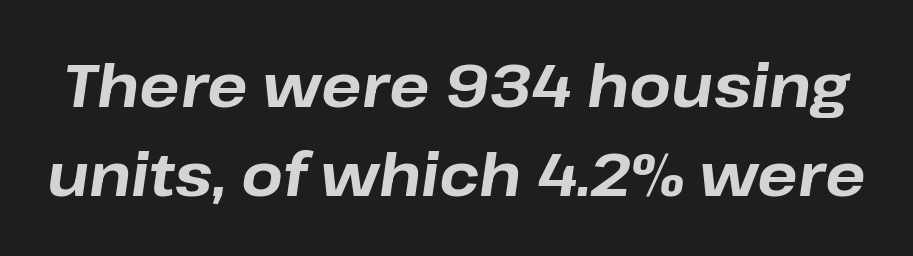
{"italic": "yes", "lean": "right", "slant_degrees": 8, "bold": "yes", "weight": "bold", "width": "normal", "stroke_contrast": "low", "x_height": "medium", "monospaced": "no", "underline": "no", "line_spacing": "normal", "line_spacing_ratio": 1.48, "letter_spacing": "normal", "letter_spacing_em": 0.0, "glyph_px": 60}
